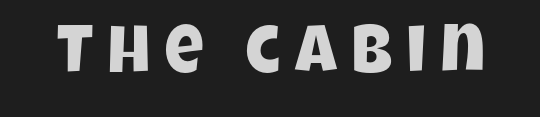
Q: Is the typeface a serif or a sans-serif typeface? A: Sans-serif.
Q: Is the text underlined? A: No.
Q: Is the spacing between letters normal or unusually wide? A: Unusually wide.
Q: Width (condensed, normal, or wide)? A: Condensed.
Q: Stroke contrast? A: Low.
Q: x-height? A: Large.
Q: Monospaced? A: No.
